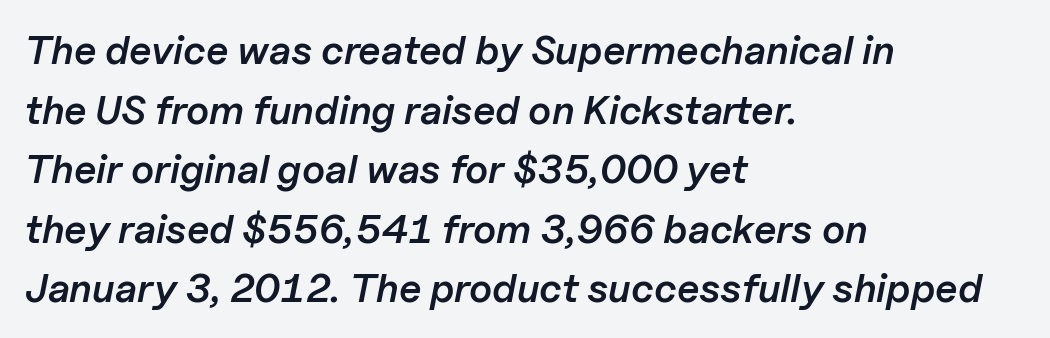
Q: Is the text bold? A: Semi-bold.
Q: Is the text italic (slanted)? A: Yes, it leans right by about 11 degrees.
Q: Is the text underlined? A: No.
Q: How is the paragraph aligned? A: Left-aligned.
Q: Is the spacing between letters normal or unusually wide? A: Normal.
Q: Is the spacing between lines tight, normal or loose? A: Normal.
Q: Width (condensed, normal, or wide)? A: Normal.
Q: Stroke contrast? A: Low.
Q: x-height? A: Medium.
Q: Monospaced? A: No.
